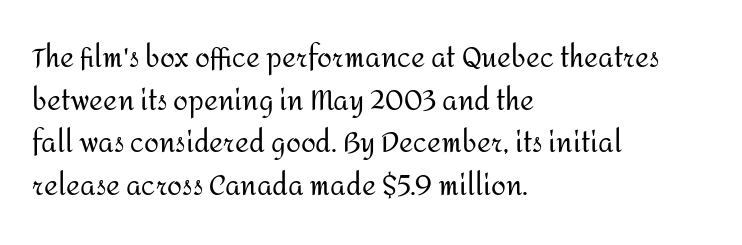
Q: Is the text bold? A: No.
Q: Is the text italic (slanted)? A: No, it is upright.
Q: Is the text underlined? A: No.
Q: How is the paragraph aligned? A: Left-aligned.
Q: Is the spacing between letters normal or unusually wide? A: Normal.
Q: Is the spacing between lines tight, normal or loose? A: Normal.
